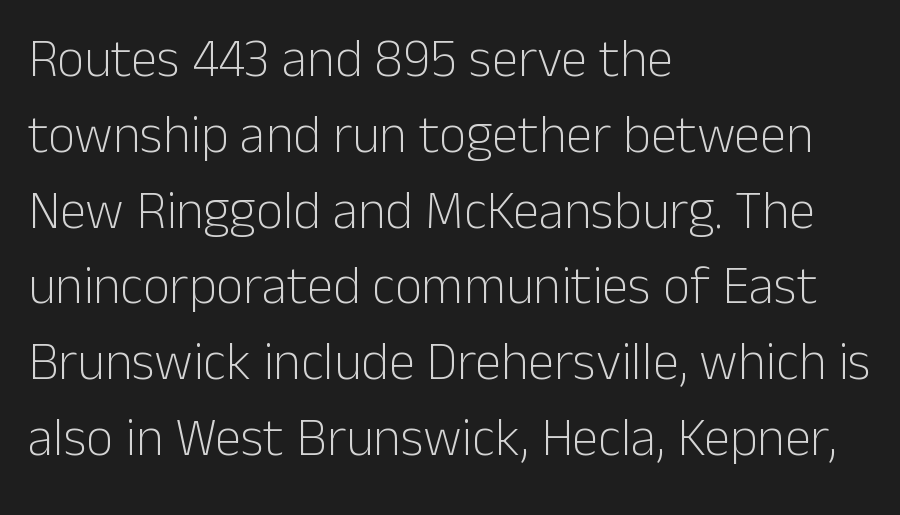
{"serif": "no", "italic": "no", "bold": "no", "weight": "light", "width": "normal", "stroke_contrast": "low", "x_height": "medium", "monospaced": "no", "underline": "no", "align": "left", "line_spacing": "normal", "line_spacing_ratio": 1.43, "letter_spacing": "normal", "letter_spacing_em": 0.0, "glyph_px": 53}
